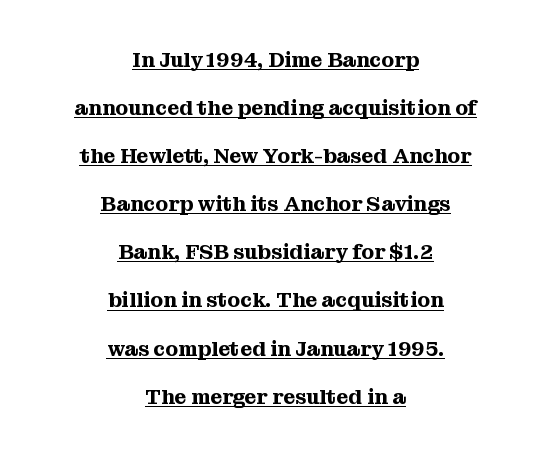
Q: Is the text italic (slanted)? A: No, it is upright.
Q: Is the text underlined? A: Yes.
Q: How is the paragraph aligned? A: Centered.
Q: Is the spacing between letters normal or unusually wide? A: Normal.
Q: Is the spacing between lines tight, normal or loose? A: Loose.
